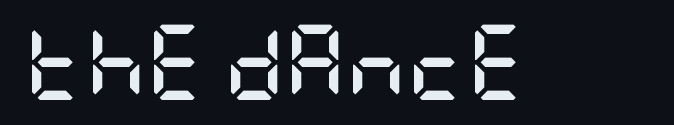
Look at the tracking — it's just the regular setting, nothing added. The specimen omits any rule beneath the text block's lines. Summary of weight: heavy, a full bold. Rendered with straight, roman letterforms. The text was rendered using a sans face with plain stroke endings.
